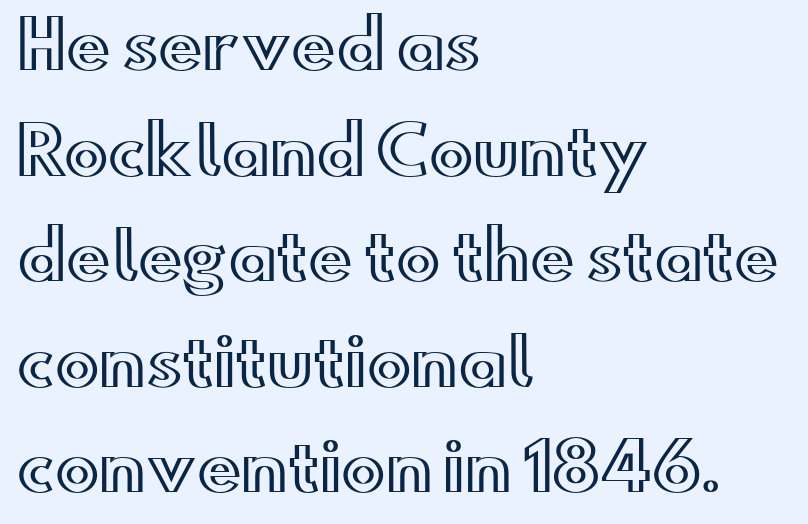
Q: Is the text italic (slanted)? A: No, it is upright.
Q: Is the text underlined? A: No.
Q: How is the paragraph aligned? A: Left-aligned.
Q: Is the spacing between letters normal or unusually wide? A: Normal.
Q: Is the spacing between lines tight, normal or loose? A: Normal.
Q: Width (condensed, normal, or wide)? A: Wide.
Q: x-height? A: Small.
Q: Monospaced? A: No.
